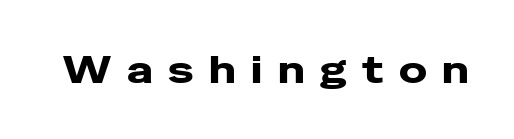
Note: no serifs on the glyphs. Posture: straight, roman, zero tilt. There is plenty of visible air inserted between adjacent glyphs. Plain, unruled lines of type. The rendering uses natural spacing where letterforms have individual widths.
